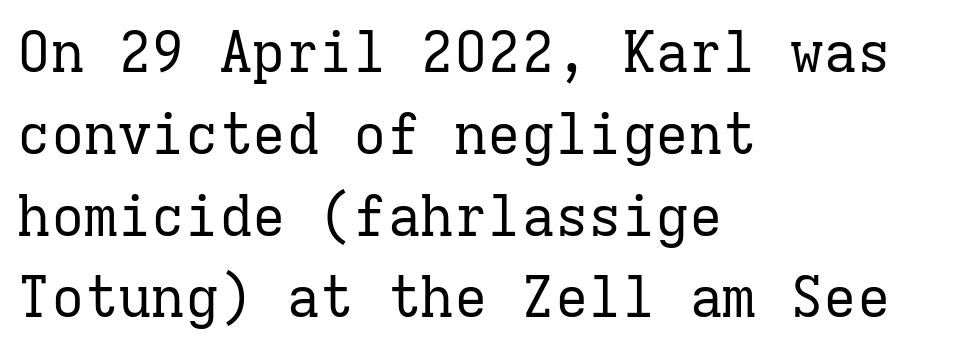
{"serif": "yes", "italic": "no", "bold": "no", "weight": "regular", "width": "normal", "stroke_contrast": "low", "x_height": "medium", "monospaced": "yes", "underline": "no", "align": "left", "line_spacing": "normal", "line_spacing_ratio": 1.46, "letter_spacing": "normal", "letter_spacing_em": 0.0, "glyph_px": 56}
